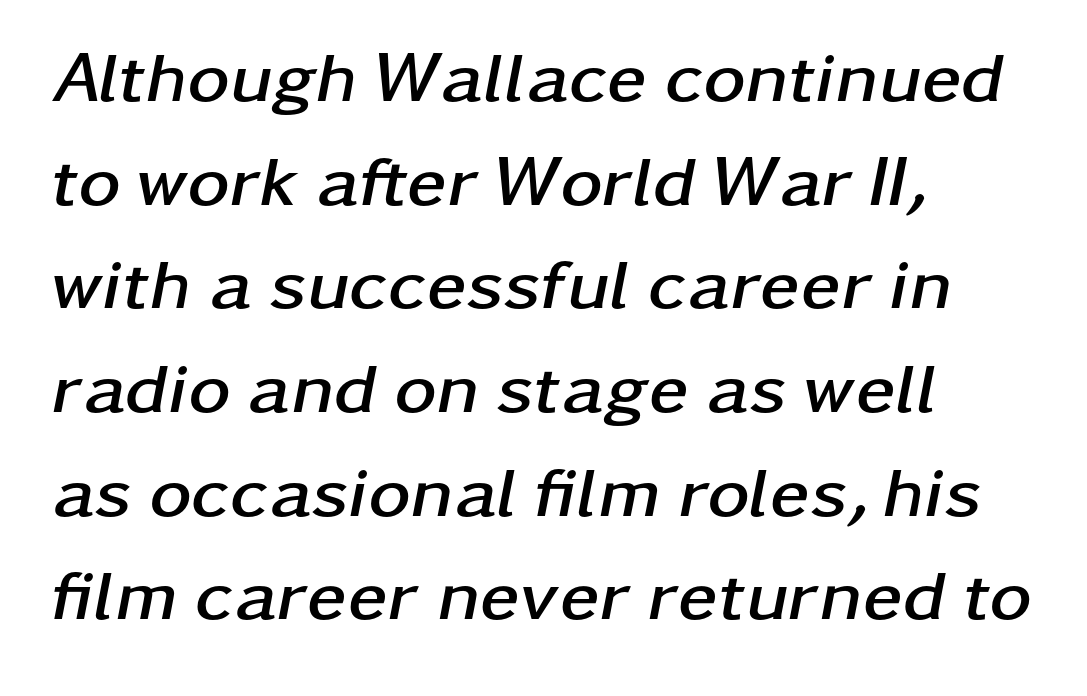
The image shows 72 px semibold, wide type, italic (leaning right); set left-aligned, normal line spacing (1.44x), normal letter spacing, not underlined; low stroke contrast and a medium x-height.
